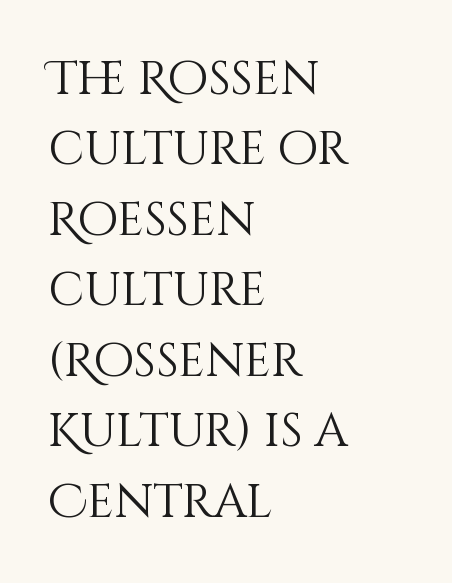
The image shows 47 px light type, upright; set left-aligned, normal line spacing (1.5x), normal letter spacing, not underlined; medium stroke contrast and a large x-height.
